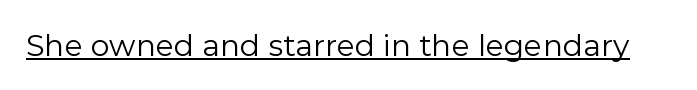
{"serif": "no", "italic": "no", "bold": "no", "weight": "regular", "width": "normal", "x_height": "medium", "monospaced": "no", "underline": "yes", "letter_spacing": "normal", "letter_spacing_em": 0.0, "glyph_px": 30}
